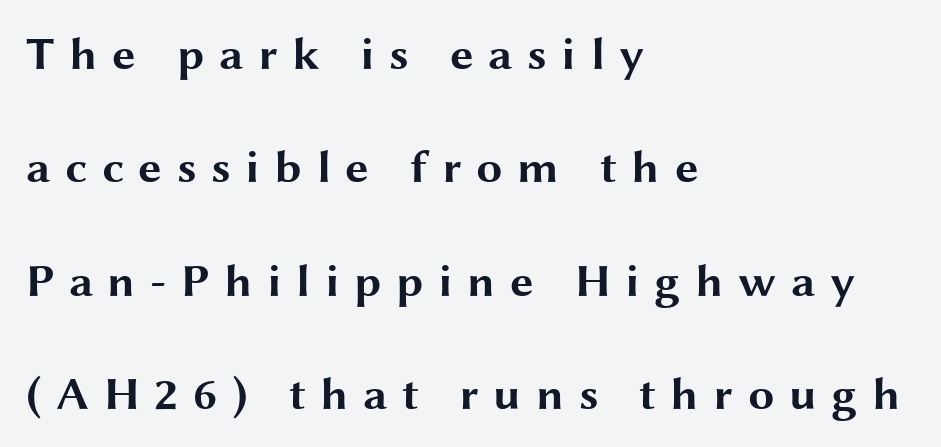
{"serif": "no", "italic": "no", "bold": "yes", "weight": "bold", "width": "wide", "stroke_contrast": "medium", "x_height": "medium", "monospaced": "no", "underline": "no", "align": "left", "line_spacing": "loose", "line_spacing_ratio": 2.41, "letter_spacing": "wide", "letter_spacing_em": 0.31, "glyph_px": 47}
